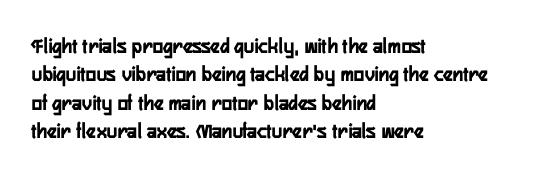
This is the regular roman posture of the typeface. The lines in this sample share a left origin and differ only in where they stop. Standard letterfit; no display-style spreading of the glyphs. Heavy-handed strokes throughout: this text is bold. The space directly below the letters is spotless.
